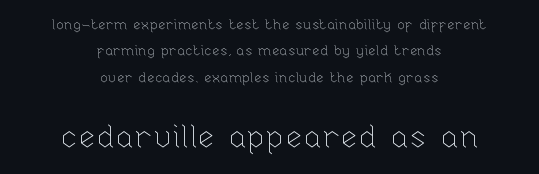
Caption: upper text group reduced, lower text group enlarged. The characters are drawn with everyday or finer stroke widths. The strip under each line holds only bare page. The paragraph shown floats in the horizontal middle. Students, note that the glyphs here touch the page at normal intervals.
